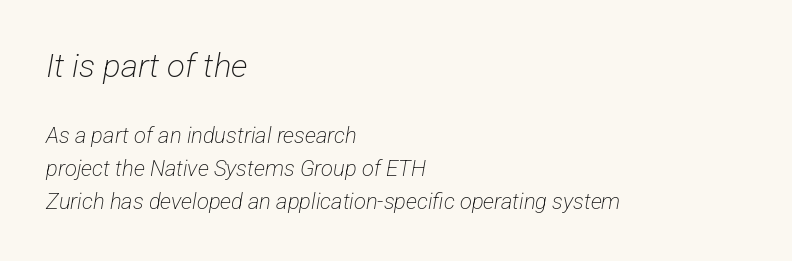
Q: Is the text bold? A: No.
Q: Is the typeface a serif or a sans-serif typeface? A: Sans-serif.
Q: Is the text underlined? A: No.
Q: How is the paragraph aligned? A: Left-aligned.
Q: Is the spacing between letters normal or unusually wide? A: Normal.
Q: Is the spacing between lines tight, normal or loose? A: Normal.
Q: Which block of text is set in a larger size, the first (top) or the second (bottom)? A: The first (top) one.
Q: Width (condensed, normal, or wide)? A: Condensed.
Q: Stroke contrast? A: Low.
Q: x-height? A: Medium.
Q: Monospaced? A: No.
